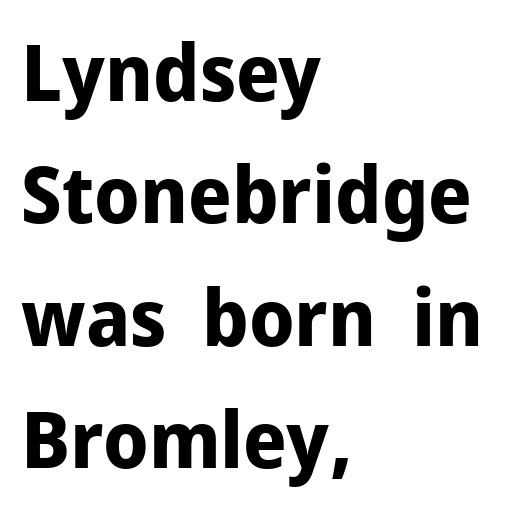
The image shows 79 px bold sans-serif type, upright; set left-aligned, normal line spacing (1.55x), normal letter spacing, not underlined; low stroke contrast and a medium x-height.
